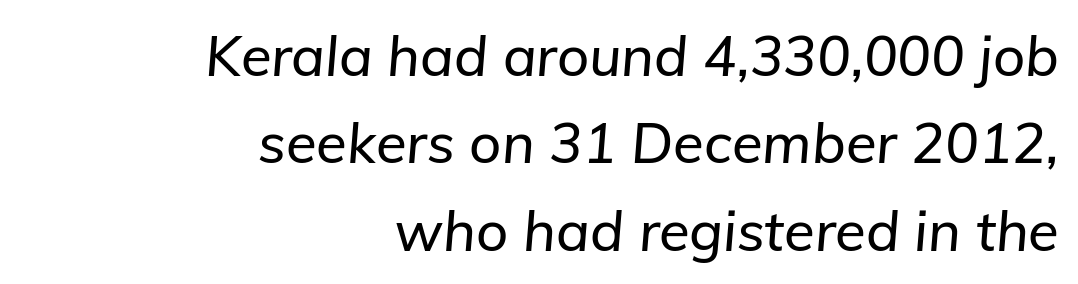
Q: Is the text italic (slanted)? A: Yes, it leans right by about 5 degrees.
Q: Is the text underlined? A: No.
Q: How is the paragraph aligned? A: Right-aligned.
Q: Is the spacing between letters normal or unusually wide? A: Normal.
Q: Is the spacing between lines tight, normal or loose? A: Normal.
Q: Width (condensed, normal, or wide)? A: Normal.
Q: Stroke contrast? A: Low.
Q: x-height? A: Medium.
Q: Monospaced? A: No.
